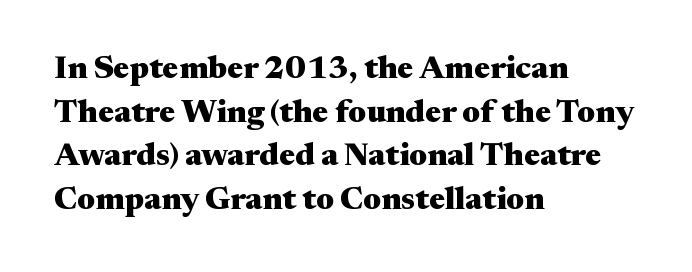
The image shows 32 px heavy, wide serif type, upright; set left-aligned, normal line spacing (1.36x), normal letter spacing, not underlined; medium stroke contrast and a medium x-height.
